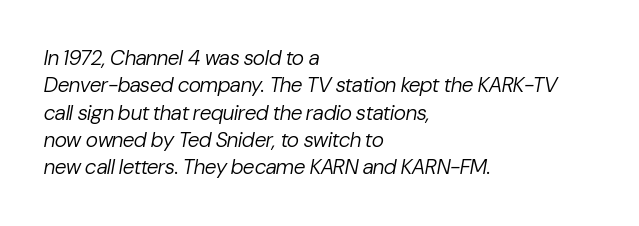
{"italic": "yes", "lean": "right", "slant_degrees": 10, "bold": "no", "underline": "no", "align": "left", "line_spacing": "normal", "line_spacing_ratio": 1.3, "letter_spacing": "normal", "letter_spacing_em": 0.0, "glyph_px": 21}
